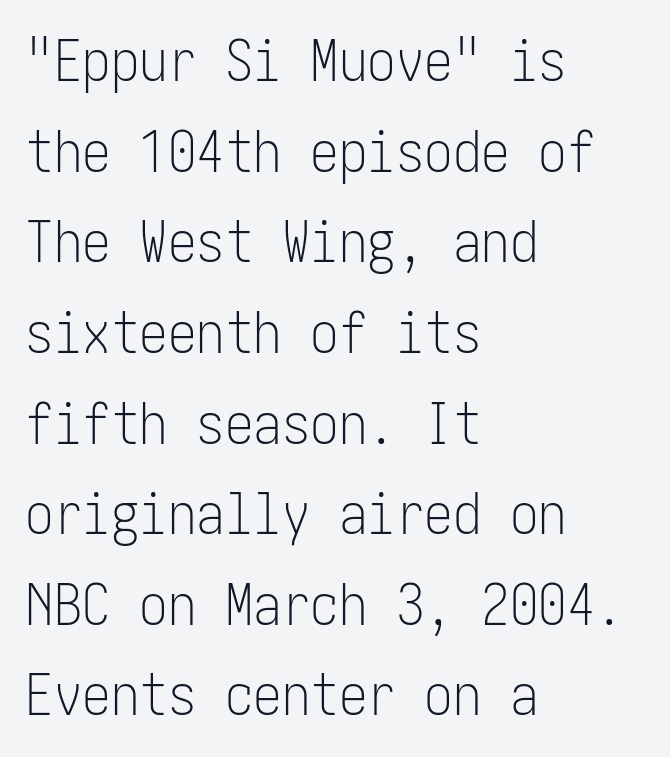
The string is rendered with underlining switched off. Note: no serifs on the glyphs. The letters stand straight up with perfectly vertical stems. The lines sit at an ordinary, default distance from one another.
